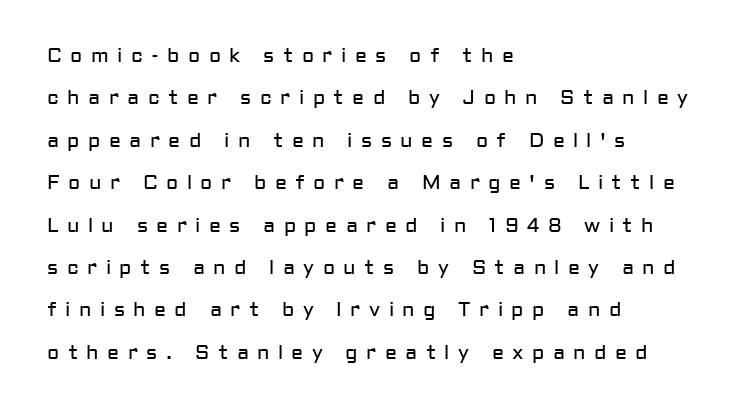
{"italic": "no", "bold": "no", "underline": "no", "align": "left", "line_spacing": "loose", "line_spacing_ratio": 2.12, "letter_spacing": "wide", "letter_spacing_em": 0.42, "glyph_px": 20}
